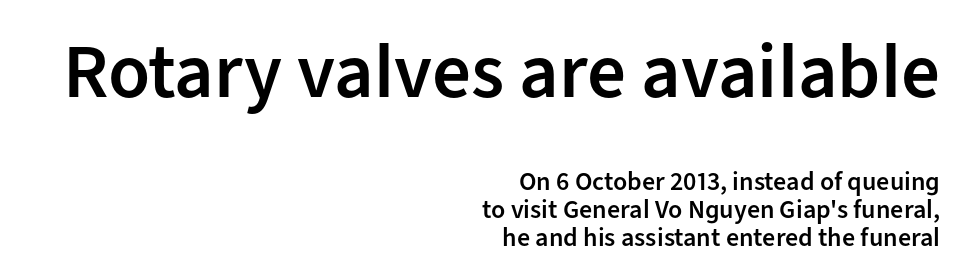
Notice how descenders almost collide with the ascenders below — that's tight leading. Type style note: lacks serifs. The space directly below the letters is spotless. Notice how the passage keeps a crisp vertical edge on the right only. Every character sits straight up, as roman type does. The earlier block is typeset at a bigger size than the later block.
